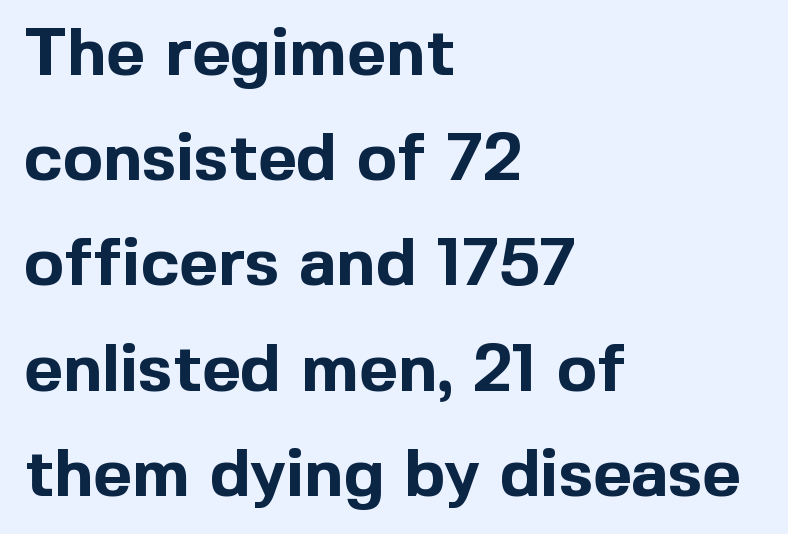
Q: Is the text bold? A: Yes.
Q: Is the text italic (slanted)? A: No, it is upright.
Q: Is the typeface a serif or a sans-serif typeface? A: Sans-serif.
Q: Is the text underlined? A: No.
Q: How is the paragraph aligned? A: Left-aligned.
Q: Is the spacing between letters normal or unusually wide? A: Normal.
Q: Is the spacing between lines tight, normal or loose? A: Normal.
Q: Width (condensed, normal, or wide)? A: Normal.
Q: x-height? A: Medium.
Q: Monospaced? A: No.
